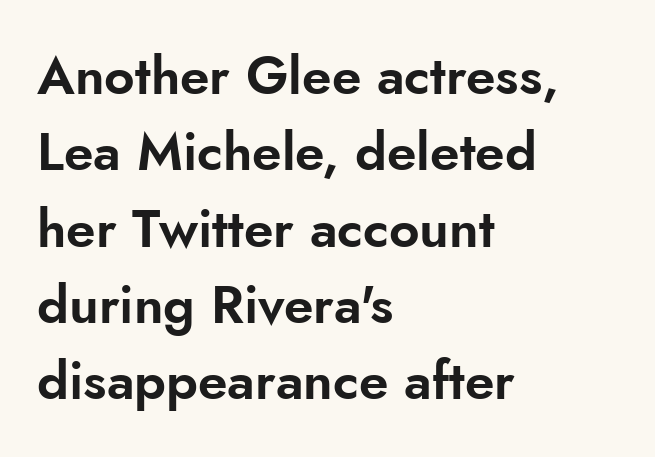
In terms of letterform style, serifs are entirely absent. One-word summary of the alignment: left. Tracking here is standard; glyphs follow each other at the usual distance. The specimen omits any rule beneath the text block's lines. Proportional: the letters do not fall into vertical columns. Every stem runs plumb, perpendicular to the baseline.
